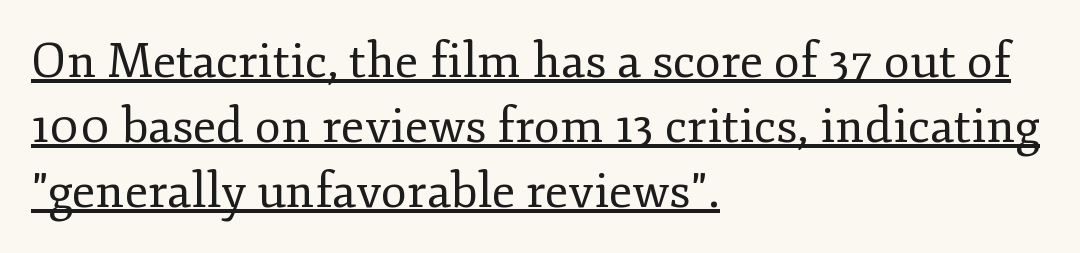
The image shows 48 px regular-weight serif type, upright; set left-aligned, normal line spacing (1.35x), normal letter spacing, underlined; low stroke contrast and a small x-height.
